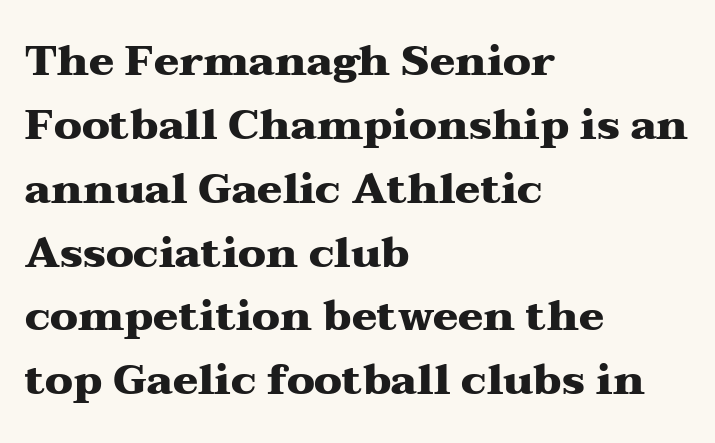
Regarding leading, the lines here are spaced in the standard way. Ordinary non-slanted type is in use. Varying glyph widths throughout — classic text-font behaviour. Strokes here are thick enough to call this a true bold.
